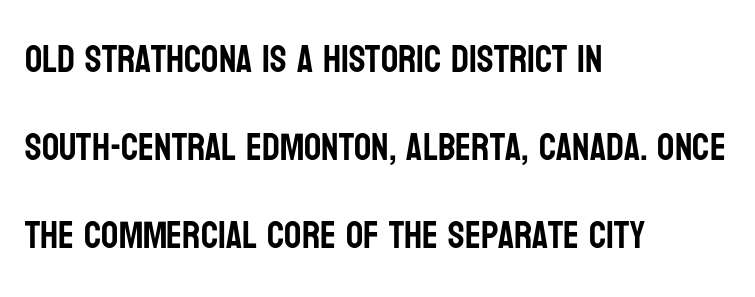
Q: Is the text italic (slanted)? A: No, it is upright.
Q: Is the typeface a serif or a sans-serif typeface? A: Sans-serif.
Q: Is the text underlined? A: No.
Q: How is the paragraph aligned? A: Left-aligned.
Q: Is the spacing between letters normal or unusually wide? A: Normal.
Q: Is the spacing between lines tight, normal or loose? A: Loose.
Q: Width (condensed, normal, or wide)? A: Condensed.
Q: Stroke contrast? A: Low.
Q: x-height? A: Large.
Q: Monospaced? A: No.
